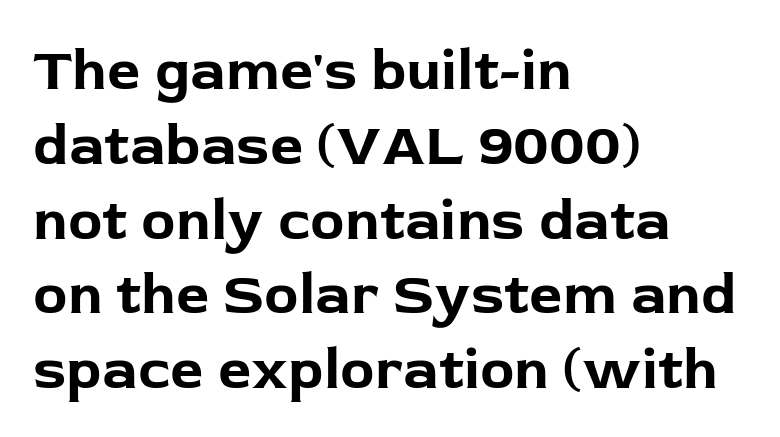
{"serif": "no", "italic": "no", "bold": "yes", "weight": "bold", "width": "normal", "stroke_contrast": "low", "x_height": "medium", "monospaced": "no", "underline": "no", "align": "left", "line_spacing": "normal", "line_spacing_ratio": 1.29, "letter_spacing": "normal", "letter_spacing_em": 0.0, "glyph_px": 58}
